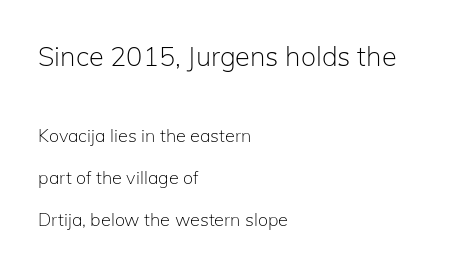
Q: Is the text bold? A: No.
Q: Is the text italic (slanted)? A: No, it is upright.
Q: Is the text underlined? A: No.
Q: How is the paragraph aligned? A: Left-aligned.
Q: Is the spacing between letters normal or unusually wide? A: Normal.
Q: Is the spacing between lines tight, normal or loose? A: Loose.
Q: Which block of text is set in a larger size, the first (top) or the second (bottom)? A: The first (top) one.
